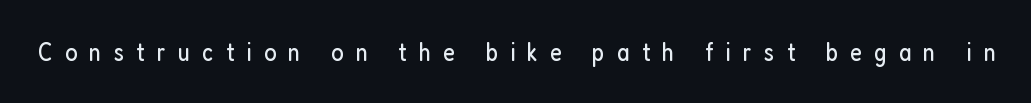
Words appear elongated and porous because spacing is wide. A clean baseline with only descenders dipping below it. The characters are drawn with everyday or finer stroke widths. A typesetter would mark this as roman, not italic.
